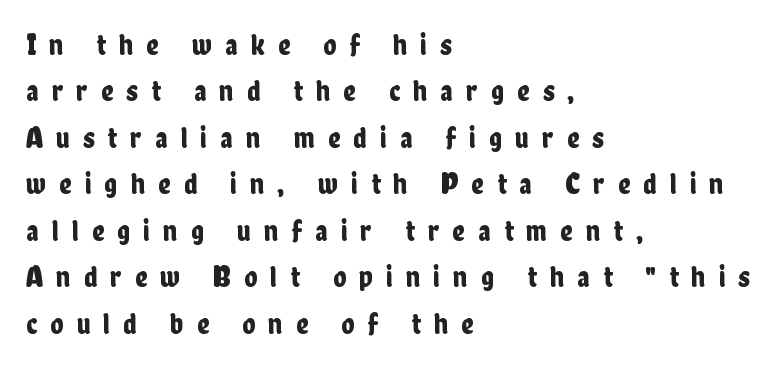
{"serif": "no", "italic": "no", "width": "condensed", "stroke_contrast": "low", "x_height": "medium", "monospaced": "no", "underline": "no", "align": "left", "line_spacing": "normal", "line_spacing_ratio": 1.55, "letter_spacing": "wide", "letter_spacing_em": 0.44, "glyph_px": 30}
